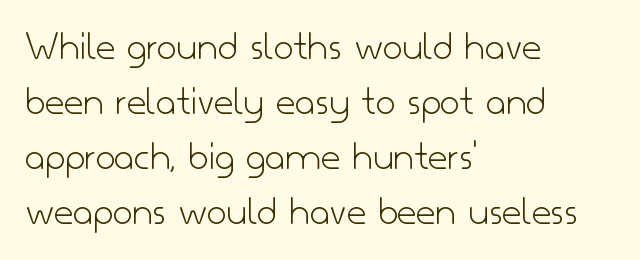
{"serif": "no", "italic": "no", "bold": "no", "weight": "light", "width": "normal", "stroke_contrast": "low", "x_height": "small", "monospaced": "no", "underline": "no", "align": "left", "line_spacing": "normal", "line_spacing_ratio": 1.28, "letter_spacing": "normal", "letter_spacing_em": 0.0, "glyph_px": 43}
